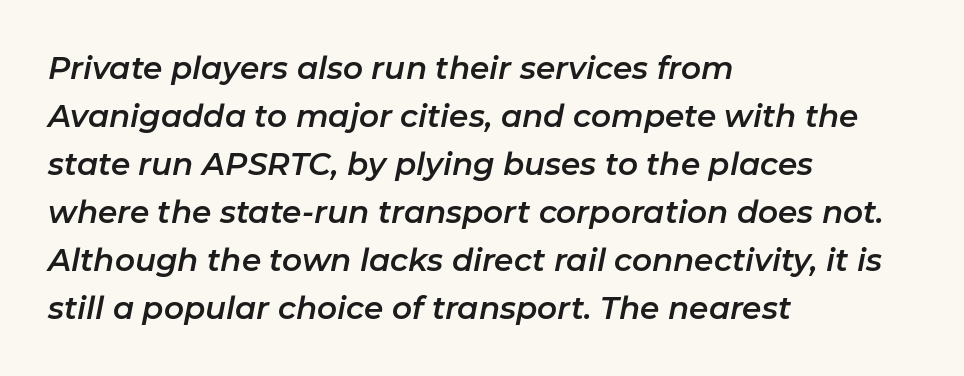
Q: Is the text italic (slanted)? A: Yes, it leans right by about 11 degrees.
Q: Is the text underlined? A: No.
Q: How is the paragraph aligned? A: Left-aligned.
Q: Is the spacing between letters normal or unusually wide? A: Normal.
Q: Is the spacing between lines tight, normal or loose? A: Normal.
Q: Width (condensed, normal, or wide)? A: Normal.
Q: Stroke contrast? A: Low.
Q: x-height? A: Medium.
Q: Monospaced? A: No.
